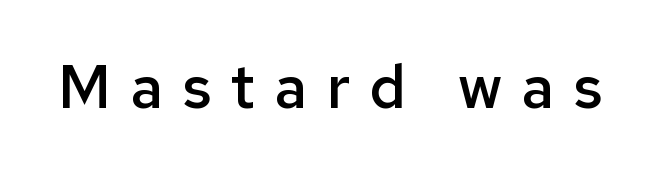
{"serif": "no", "italic": "no", "bold": "semi", "weight": "semibold", "width": "normal", "stroke_contrast": "low", "x_height": "medium", "monospaced": "no", "underline": "no", "letter_spacing": "wide", "letter_spacing_em": 0.32, "glyph_px": 60}
